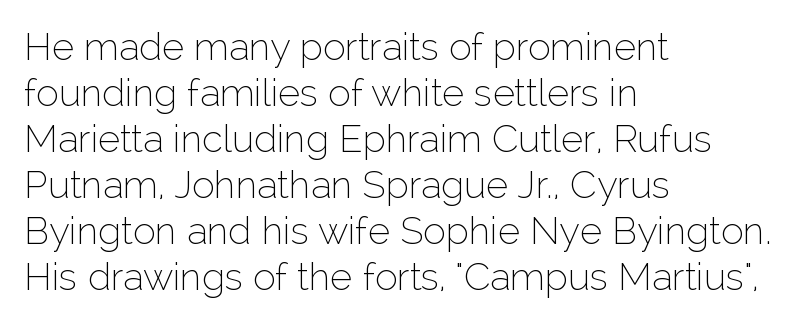
Q: Is the text bold? A: No.
Q: Is the text italic (slanted)? A: No, it is upright.
Q: Is the typeface a serif or a sans-serif typeface? A: Sans-serif.
Q: Is the text underlined? A: No.
Q: How is the paragraph aligned? A: Left-aligned.
Q: Is the spacing between letters normal or unusually wide? A: Normal.
Q: Width (condensed, normal, or wide)? A: Normal.
Q: Stroke contrast? A: Low.
Q: x-height? A: Medium.
Q: Monospaced? A: No.
